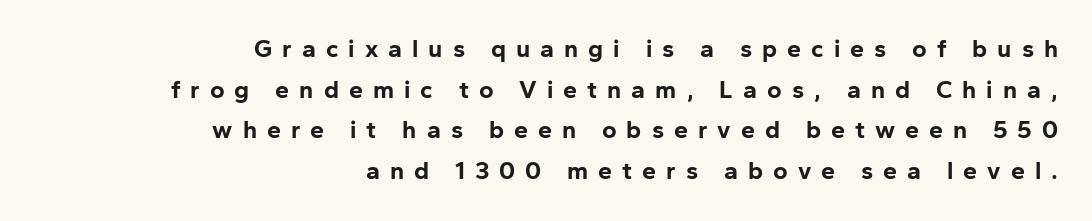
Q: Is the text bold? A: Yes.
Q: Is the text italic (slanted)? A: No, it is upright.
Q: Is the text underlined? A: No.
Q: How is the paragraph aligned? A: Right-aligned.
Q: Is the spacing between letters normal or unusually wide? A: Unusually wide.
Q: Is the spacing between lines tight, normal or loose? A: Normal.
